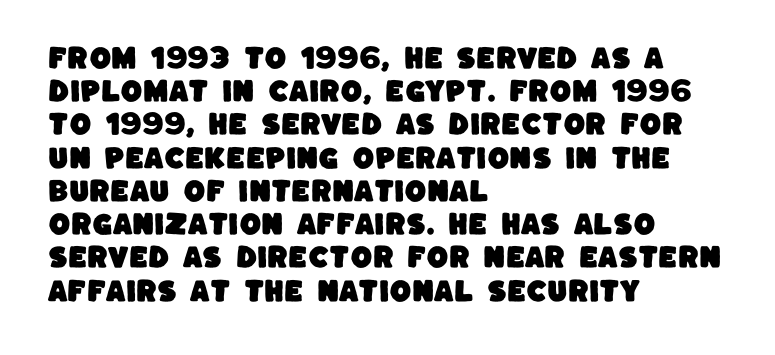
Q: Is the text underlined? A: No.
Q: How is the paragraph aligned? A: Left-aligned.
Q: Is the spacing between letters normal or unusually wide? A: Normal.
Q: Is the spacing between lines tight, normal or loose? A: Normal.
